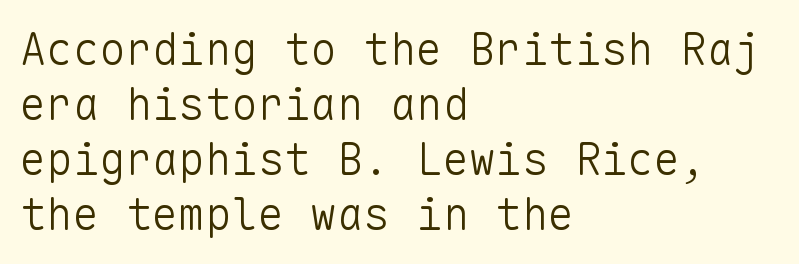
These lines were composed using upright roman letters. Short note: letters normally spaced. A classic flush-left, rag-right setting is used for this passage. Counters stay open thanks to moderate or lighter strokes. Horizontal bands of white between lines are of average thickness.
